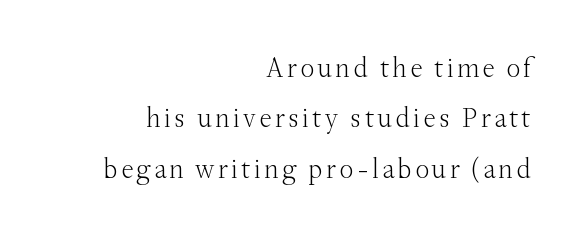
A typesetter would label this face a serif. Beneath every word, the page is bare. Posture: vertical. The face used here is proportionally spaced, like ordinary book or web type. Leftover space on each line is placed entirely before the opening word. The cut favours lightness, reaching ordinary text weight at its darkest.
